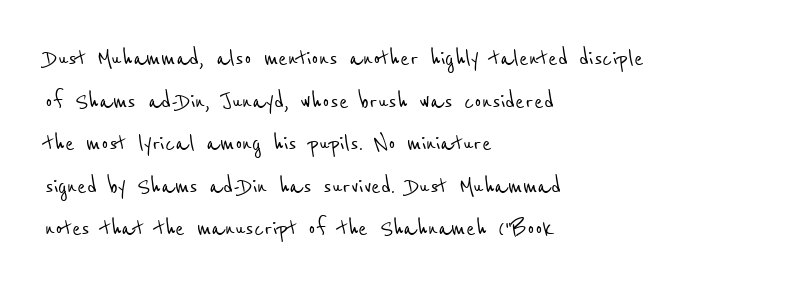
Leading matches the norm, producing a regular column. Spacing verdict: proportional, widths tailored to each character. Standard letterfit; no display-style spreading of the glyphs. Grotesque or geometric, the face here clearly has no serifs. The foot of each line stays bare and open.
